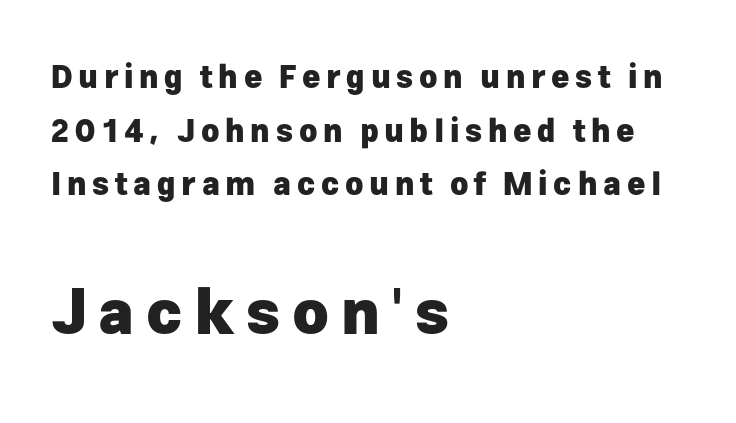
The space directly below the letters is spotless. Spacing verdict: proportional, widths tailored to each character. Which chunk is bigger? The second one — the bottom block dwarfs the top. The typography opts for an upright posture over an oblique one.
